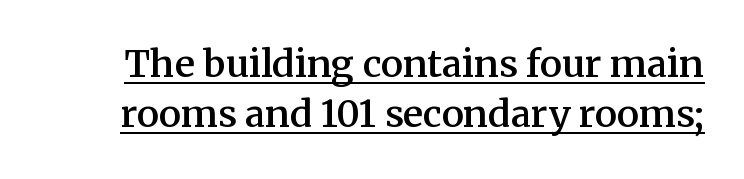
{"serif": "yes", "italic": "no", "bold": "semi", "weight": "semibold", "width": "normal", "stroke_contrast": "medium", "x_height": "medium", "monospaced": "no", "underline": "yes", "line_spacing": "normal", "line_spacing_ratio": 1.36, "letter_spacing": "normal", "letter_spacing_em": 0.0, "glyph_px": 37}
